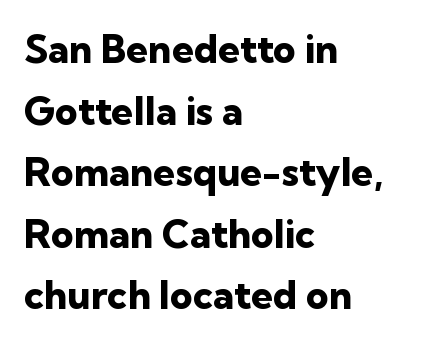
Q: Is the text bold? A: Yes.
Q: Is the text italic (slanted)? A: No, it is upright.
Q: Is the typeface a serif or a sans-serif typeface? A: Sans-serif.
Q: Is the text underlined? A: No.
Q: How is the paragraph aligned? A: Left-aligned.
Q: Is the spacing between letters normal or unusually wide? A: Normal.
Q: Is the spacing between lines tight, normal or loose? A: Normal.
Q: Width (condensed, normal, or wide)? A: Normal.
Q: Stroke contrast? A: Low.
Q: x-height? A: Medium.
Q: Monospaced? A: No.
